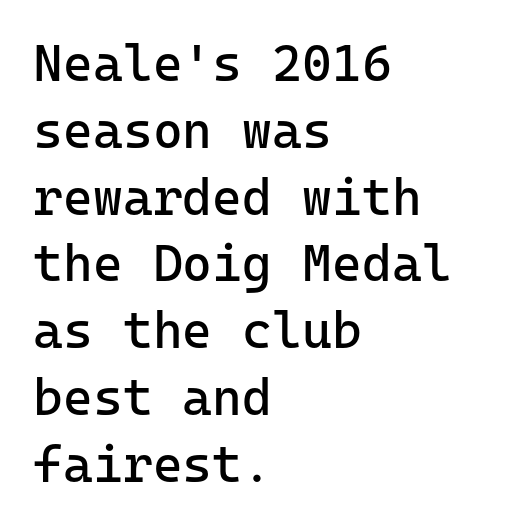
Regarding leading, the lines here are spaced in the standard way. Left-aligned paragraph, ragged on the right. Tracking here is standard; glyphs follow each other at the usual distance. A typesetter would call this monospace, since all characters share one set width. Each letter's strokes conclude bluntly, with no projecting serifs. The space directly below the letters is spotless.
